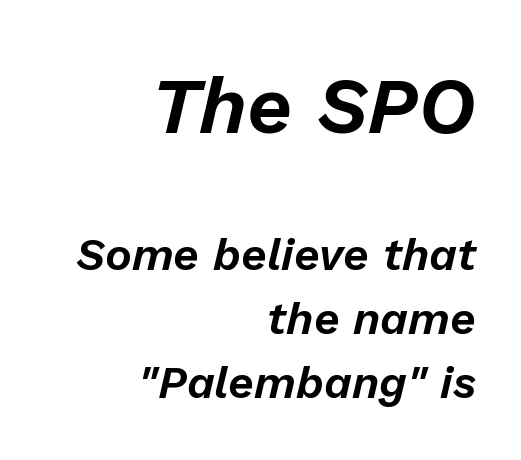
{"italic": "yes", "lean": "right", "slant_degrees": 13, "width": "normal", "stroke_contrast": "low", "x_height": "medium", "monospaced": "no", "underline": "no", "align": "right", "line_spacing": "normal", "line_spacing_ratio": 1.42, "letter_spacing": "normal", "letter_spacing_em": 0.0, "larger_block": "first", "size_ratio": 1.76, "glyph_px": 79}
